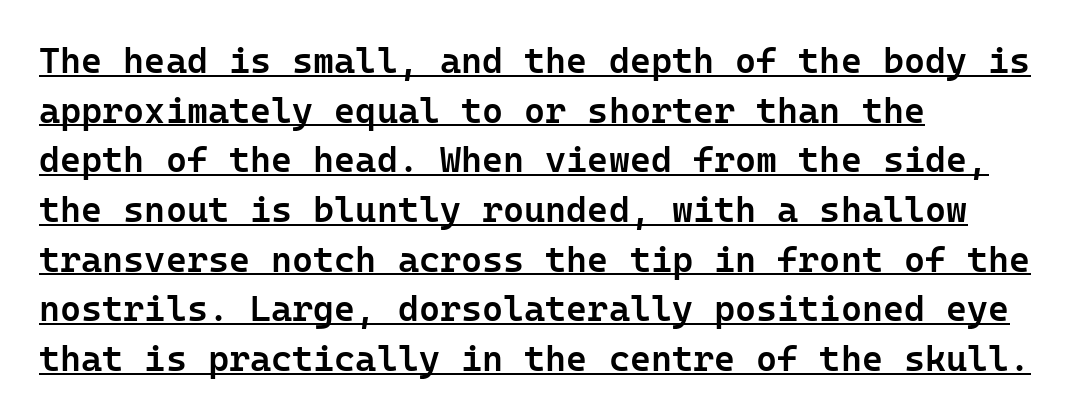
The image shows 36 px semibold sans-serif type, upright; set left-aligned, normal line spacing (1.38x), normal letter spacing, underlined; low stroke contrast and a medium x-height.
